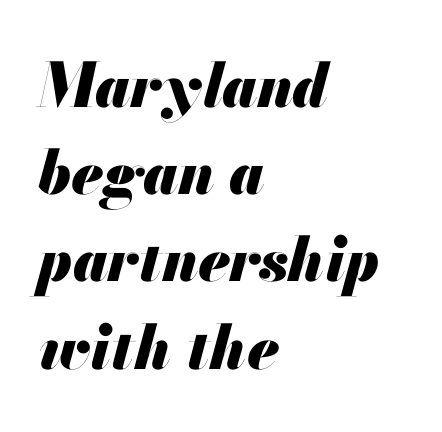
Q: Is the text bold? A: Yes.
Q: Is the text italic (slanted)? A: Yes, it leans right by about 13 degrees.
Q: Is the text underlined? A: No.
Q: How is the paragraph aligned? A: Left-aligned.
Q: Is the spacing between letters normal or unusually wide? A: Normal.
Q: Is the spacing between lines tight, normal or loose? A: Normal.
Q: Width (condensed, normal, or wide)? A: Normal.
Q: Stroke contrast? A: Medium.
Q: x-height? A: Small.
Q: Monospaced? A: No.
